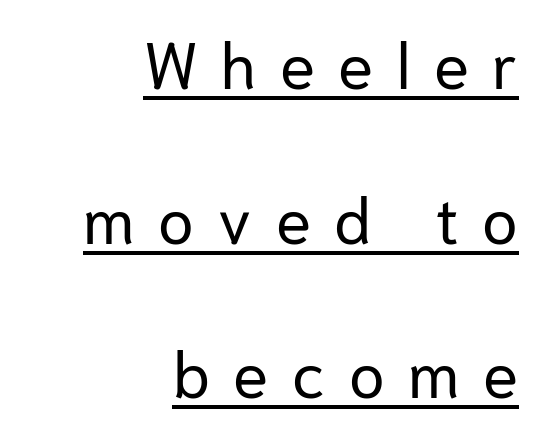
The image shows 65 px regular-weight sans-serif type, upright; set right-aligned, loose line spacing (2.38x), unusually wide letter spacing (+0.36 em), underlined; low stroke contrast and a medium x-height.
